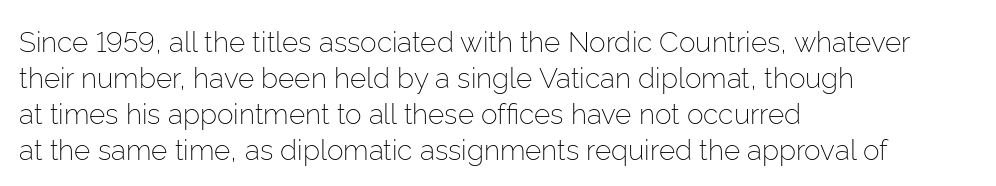
{"serif": "no", "italic": "no", "bold": "no", "weight": "light", "width": "normal", "stroke_contrast": "low", "x_height": "medium", "monospaced": "no", "underline": "no", "align": "left", "line_spacing": "normal", "line_spacing_ratio": 1.28, "letter_spacing": "normal", "letter_spacing_em": 0.0, "glyph_px": 28}
